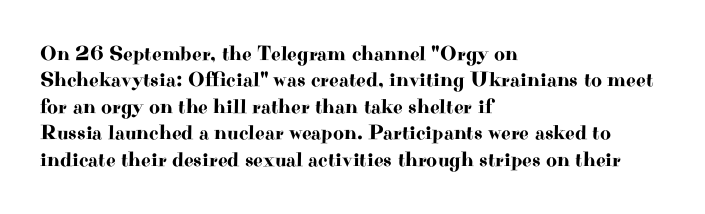
{"italic": "no", "underline": "no", "align": "left", "line_spacing": "normal", "line_spacing_ratio": 1.26, "letter_spacing": "normal", "letter_spacing_em": 0.0, "glyph_px": 21}
